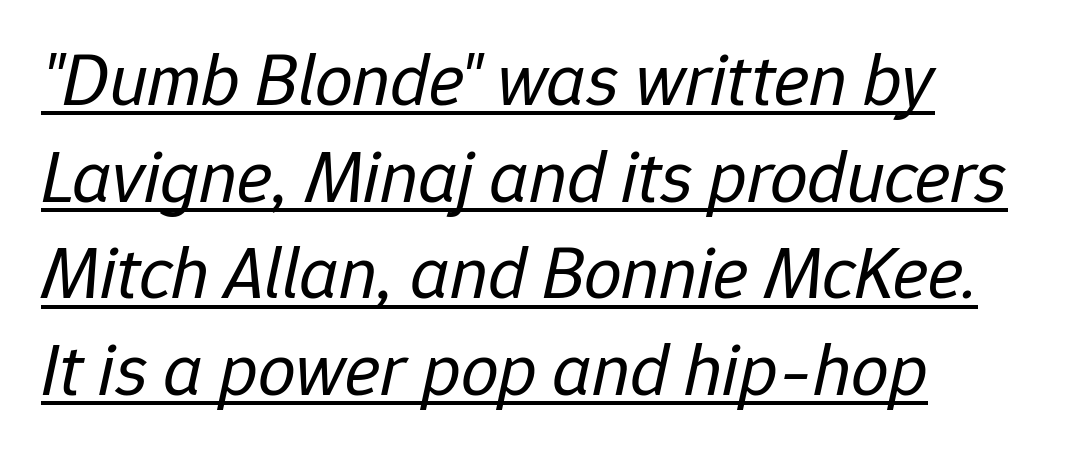
Q: Is the text bold? A: No.
Q: Is the text italic (slanted)? A: Yes, it leans right by about 12 degrees.
Q: Is the text underlined? A: Yes.
Q: How is the paragraph aligned? A: Left-aligned.
Q: Is the spacing between letters normal or unusually wide? A: Normal.
Q: Is the spacing between lines tight, normal or loose? A: Normal.
Q: Width (condensed, normal, or wide)? A: Normal.
Q: Stroke contrast? A: Low.
Q: x-height? A: Medium.
Q: Monospaced? A: No.
